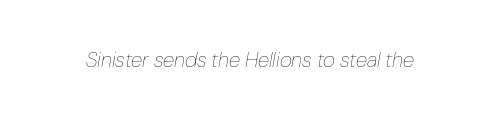
Q: Is the text bold? A: No.
Q: Is the text italic (slanted)? A: Yes, it leans right by about 10 degrees.
Q: Is the text underlined? A: No.
Q: Is the spacing between letters normal or unusually wide? A: Normal.
